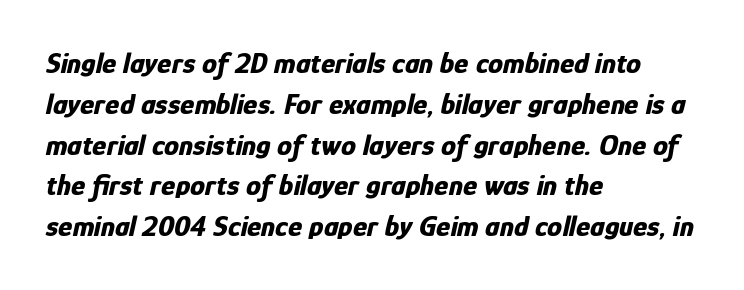
{"italic": "yes", "lean": "right", "slant_degrees": 12, "bold": "yes", "weight": "bold", "width": "condensed", "stroke_contrast": "low", "x_height": "medium", "monospaced": "no", "underline": "no", "align": "left", "line_spacing": "normal", "line_spacing_ratio": 1.36, "letter_spacing": "normal", "letter_spacing_em": 0.0, "glyph_px": 30}
